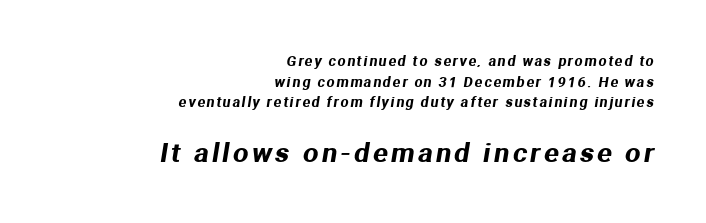
The designer gave the closing block more size than the opening block. The baseline area is clear. Does the leading feel generous? No, just average. Typeset ragged left — the right edge is the straight one.
